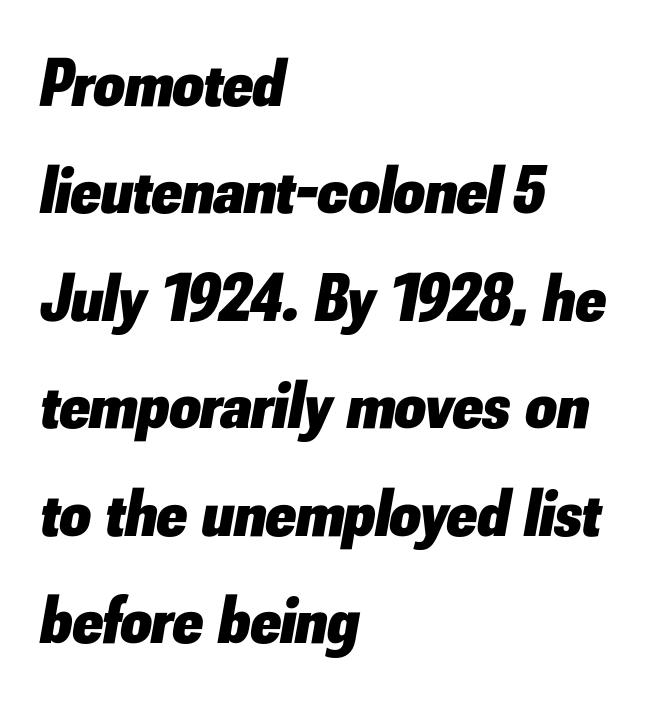
Q: Is the text bold? A: Yes.
Q: Is the text italic (slanted)? A: Yes, it leans right by about 10 degrees.
Q: Is the text underlined? A: No.
Q: How is the paragraph aligned? A: Left-aligned.
Q: Is the spacing between letters normal or unusually wide? A: Normal.
Q: Is the spacing between lines tight, normal or loose? A: Normal.
Q: Width (condensed, normal, or wide)? A: Normal.
Q: Stroke contrast? A: Low.
Q: x-height? A: Small.
Q: Monospaced? A: No.
